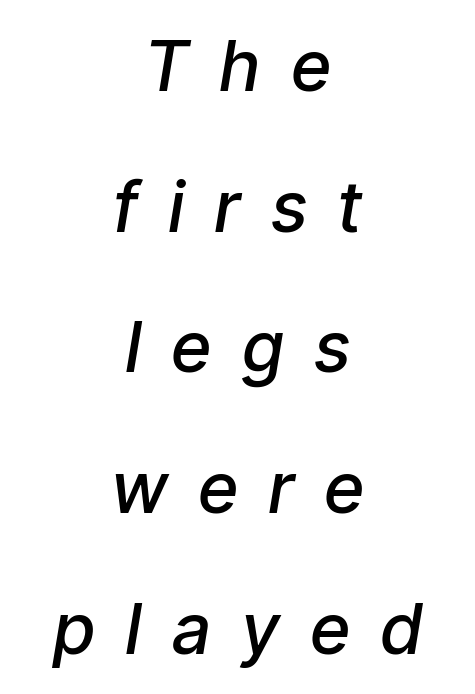
{"italic": "yes", "lean": "right", "slant_degrees": 9, "bold": "semi", "weight": "semibold", "width": "condensed", "stroke_contrast": "low", "x_height": "medium", "monospaced": "no", "underline": "no", "align": "center", "line_spacing": "loose", "line_spacing_ratio": 2.01, "letter_spacing": "wide", "letter_spacing_em": 0.46, "glyph_px": 70}
